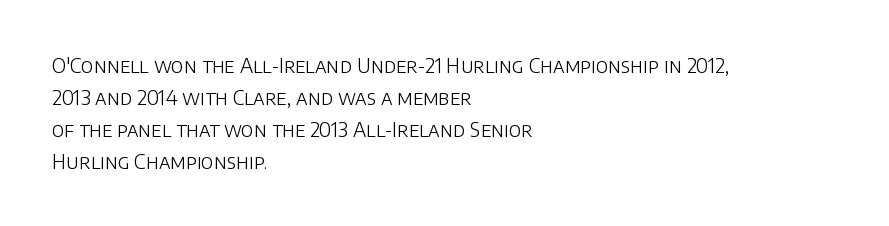
{"italic": "no", "bold": "no", "underline": "no", "align": "left", "line_spacing": "normal", "line_spacing_ratio": 1.6, "letter_spacing": "normal", "letter_spacing_em": 0.0, "glyph_px": 20}
